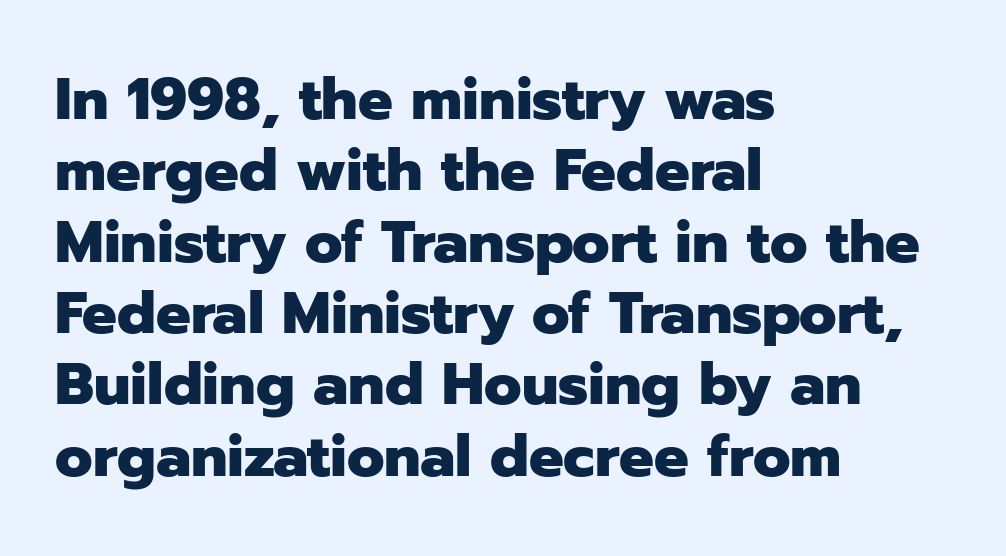
The image shows 58 px heavy sans-serif type, upright; set left-aligned, line spacing 1.23x, normal letter spacing, not underlined; low stroke contrast and a medium x-height.
